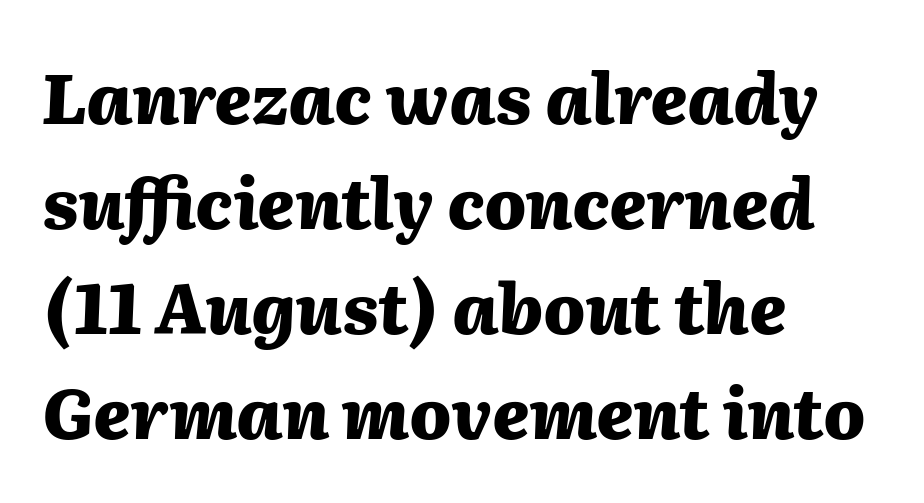
All the whitespace from short lines collects on the right. Notice how the stems are inclined rather than vertical — that's the hallmark of italics. The strip under each line holds only bare page. Words appear dense and cohesive because spacing is normal.
